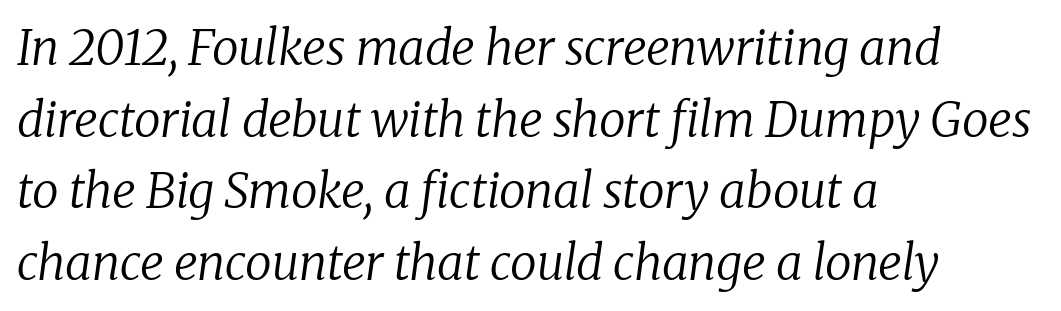
{"serif": "yes", "italic": "yes", "lean": "right", "slant_degrees": 8, "bold": "no", "weight": "regular", "width": "normal", "stroke_contrast": "low", "x_height": "medium", "monospaced": "no", "underline": "no", "align": "left", "line_spacing": "normal", "line_spacing_ratio": 1.49, "letter_spacing": "normal", "letter_spacing_em": 0.0, "glyph_px": 48}
